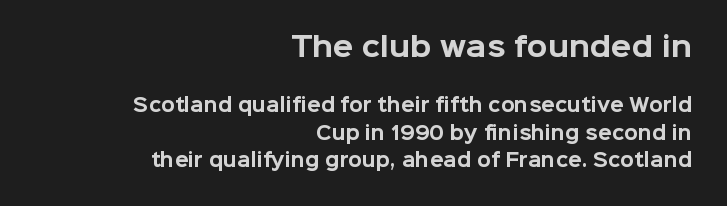
Q: Is the text bold? A: Yes.
Q: Is the text italic (slanted)? A: No, it is upright.
Q: Is the text underlined? A: No.
Q: How is the paragraph aligned? A: Right-aligned.
Q: Is the spacing between letters normal or unusually wide? A: Normal.
Q: Is the spacing between lines tight, normal or loose? A: Normal.
Q: Which block of text is set in a larger size, the first (top) or the second (bottom)? A: The first (top) one.
